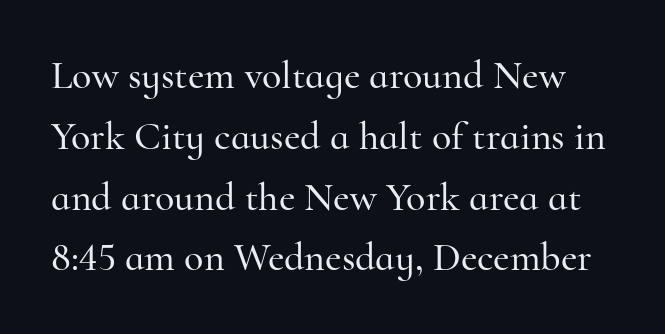
{"serif": "yes", "italic": "no", "width": "normal", "stroke_contrast": "high", "x_height": "small", "monospaced": "no", "underline": "no", "line_spacing": "normal", "line_spacing_ratio": 1.52, "letter_spacing": "normal", "letter_spacing_em": 0.0, "glyph_px": 40}
